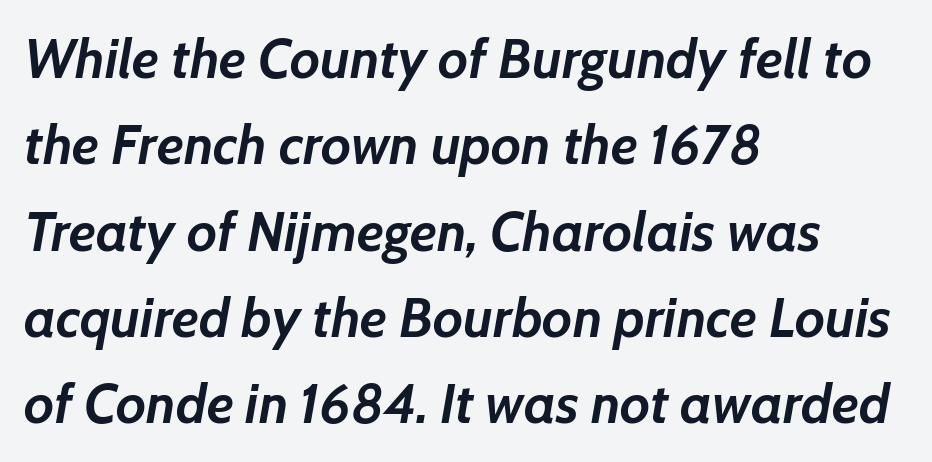
Interline gaps are of average width in this sample. Is this a fixed-width face? No — the glyphs have proportional, varying widths. This sample uses an oblique cut, with every glyph tilted off the vertical. Heavy-handed strokes throughout: this text is bold.
